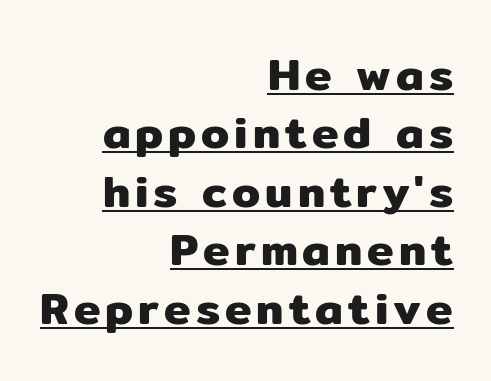
{"serif": "no", "italic": "no", "width": "normal", "stroke_contrast": "low", "x_height": "medium", "monospaced": "no", "underline": "yes", "align": "right", "line_spacing": "normal", "line_spacing_ratio": 1.3, "glyph_px": 45}
